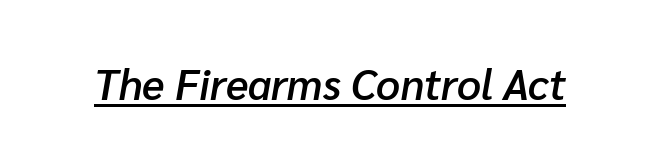
{"italic": "yes", "lean": "right", "slant_degrees": 10, "bold": "semi", "weight": "semibold", "width": "normal", "stroke_contrast": "low", "x_height": "medium", "monospaced": "no", "underline": "yes", "letter_spacing": "normal", "letter_spacing_em": 0.0, "glyph_px": 42}
